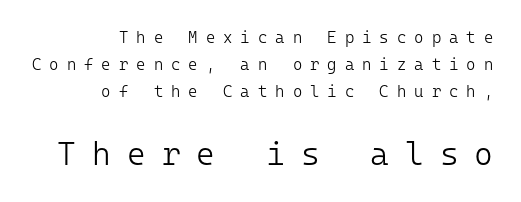
Line spacing here is normal. A quiet, ordinary-to-light weight characterises the typeface. In terms of letterspacing, this is a distinctly airy, spread setting. A typesetter would label this face a sans. If you squint, the bottom block still reads clearly — it's the larger of the two.
